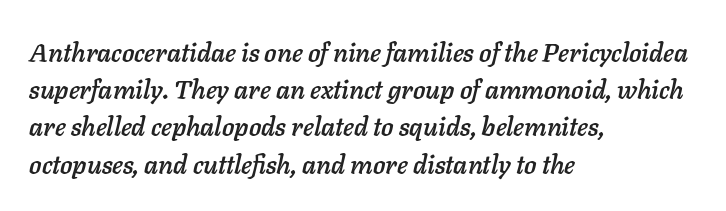
Q: Is the text italic (slanted)? A: Yes, it leans right by about 11 degrees.
Q: Is the text underlined? A: No.
Q: How is the paragraph aligned? A: Left-aligned.
Q: Is the spacing between letters normal or unusually wide? A: Normal.
Q: Is the spacing between lines tight, normal or loose? A: Normal.
